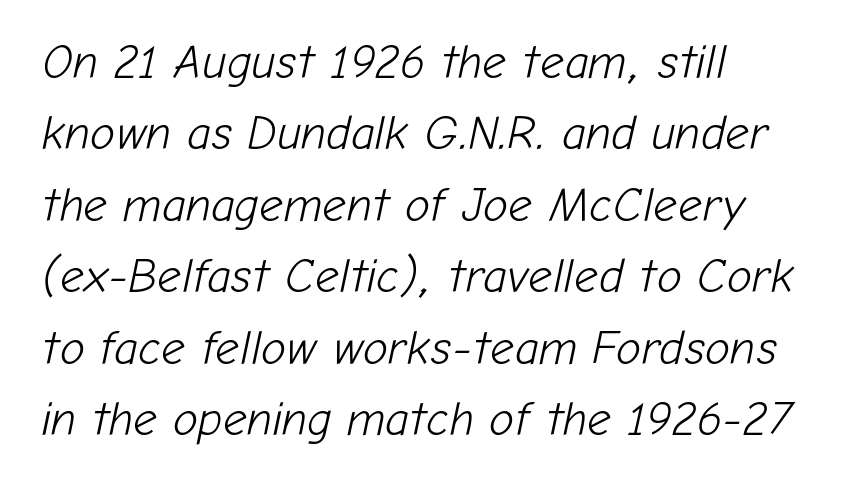
{"italic": "yes", "lean": "right", "slant_degrees": 12, "bold": "no", "weight": "light", "width": "normal", "stroke_contrast": "low", "x_height": "medium", "monospaced": "no", "underline": "no", "align": "left", "line_spacing": "normal", "line_spacing_ratio": 1.52, "letter_spacing": "normal", "letter_spacing_em": 0.0, "glyph_px": 47}
